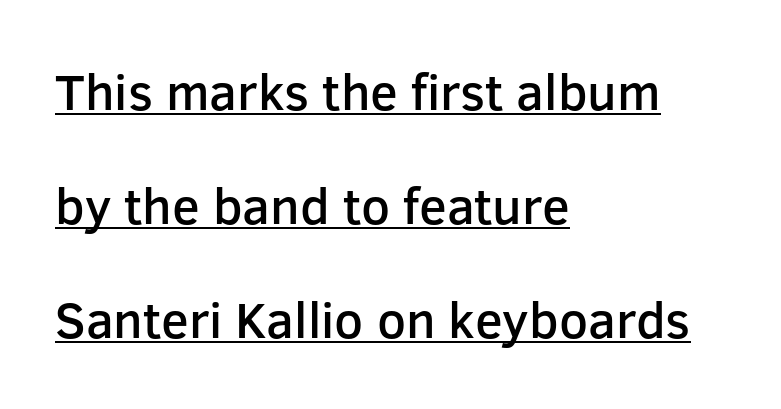
Q: Is the text bold? A: Semi-bold.
Q: Is the text italic (slanted)? A: No, it is upright.
Q: Is the typeface a serif or a sans-serif typeface? A: Sans-serif.
Q: Is the text underlined? A: Yes.
Q: How is the paragraph aligned? A: Left-aligned.
Q: Is the spacing between letters normal or unusually wide? A: Normal.
Q: Is the spacing between lines tight, normal or loose? A: Loose.
Q: Width (condensed, normal, or wide)? A: Normal.
Q: Stroke contrast? A: Low.
Q: x-height? A: Medium.
Q: Monospaced? A: No.
